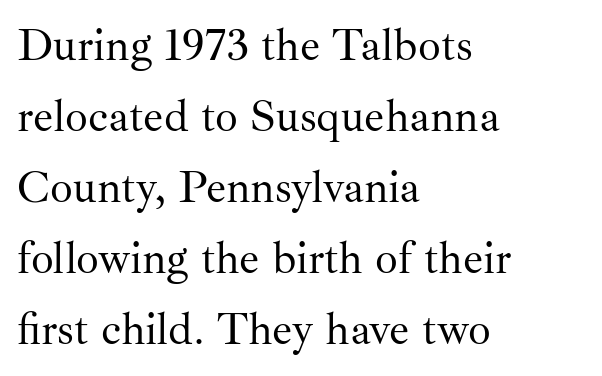
The image shows 45 px regular-weight serif type, upright; set left-aligned, normal line spacing (1.58x), normal letter spacing, not underlined; medium stroke contrast and a small x-height.
